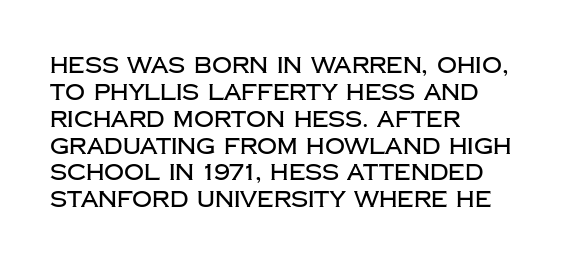
The image shows 22 px text type, upright; set left-aligned, line spacing 1.22x, normal letter spacing, not underlined.
